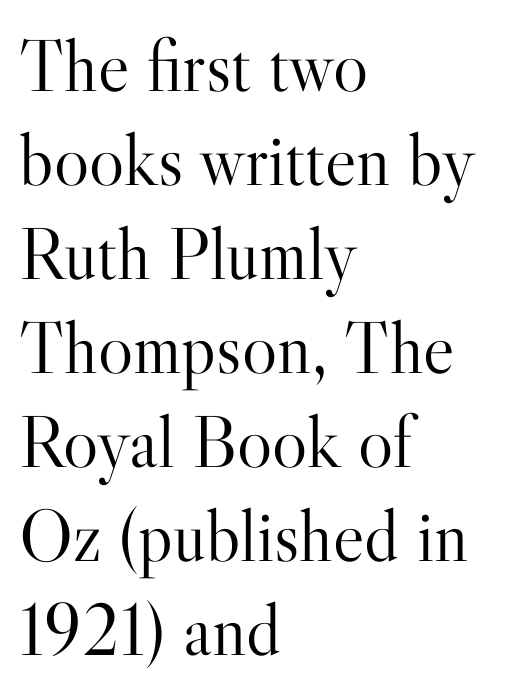
{"serif": "yes", "italic": "no", "bold": "no", "weight": "light", "width": "normal", "stroke_contrast": "high", "x_height": "small", "monospaced": "no", "underline": "no", "align": "left", "line_spacing": "normal", "line_spacing_ratio": 1.27, "letter_spacing": "normal", "letter_spacing_em": 0.0, "glyph_px": 74}
